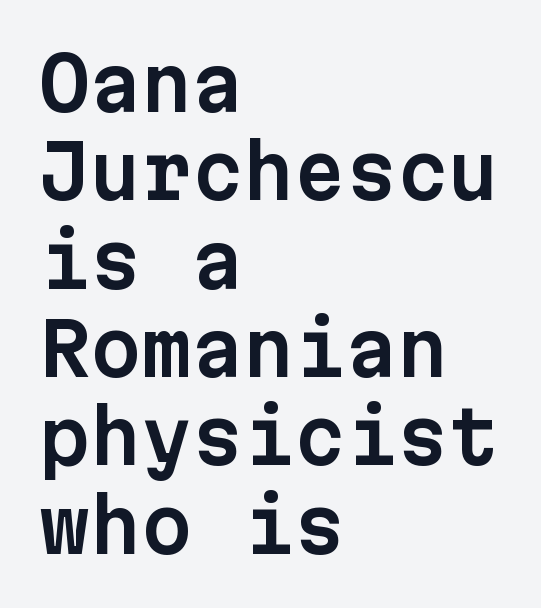
Do the letters lean? They stand straight. This sample uses a sans-serif face. The face used here is monospaced, like something from a code editor. Any mark beneath the type? The region is blank. The line texture is even and compact thanks to regular tracking. Compared with a centered layout, this one pins lines to the left instead.
